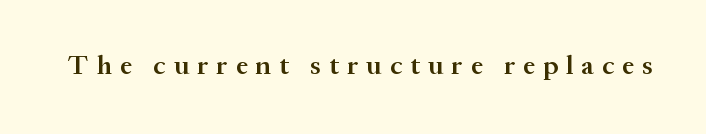
The image shows 27 px text type, upright; set unusually wide letter spacing (+0.3 em), not underlined.
